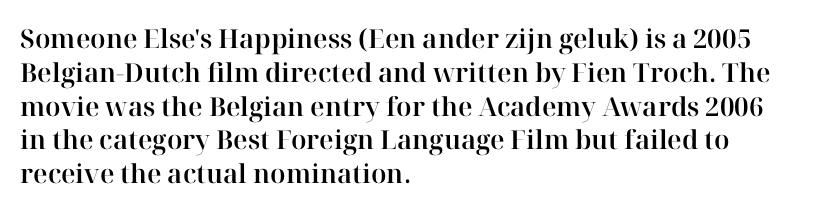
Q: Is the text italic (slanted)? A: No, it is upright.
Q: Is the text underlined? A: No.
Q: How is the paragraph aligned? A: Left-aligned.
Q: Is the spacing between letters normal or unusually wide? A: Normal.
Q: Is the spacing between lines tight, normal or loose? A: Normal.
